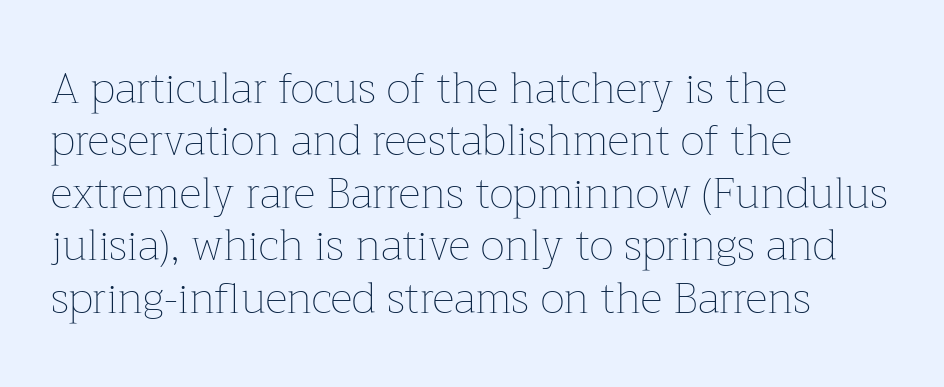
Italic? Not at all — the glyphs are vertical. Caption: face not bold, strokes unweighted. Is this a fixed-width face? No — the glyphs have proportional, varying widths. Descenders hang freely into open space. The paragraph shown leans on its left margin. Tracking here is standard; glyphs follow each other at the usual distance.
